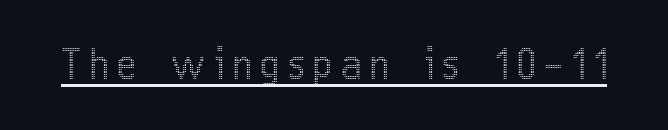
Q: Is the text italic (slanted)? A: No, it is upright.
Q: Is the text underlined? A: Yes.
Q: Is the spacing between letters normal or unusually wide? A: Unusually wide.
Q: Width (condensed, normal, or wide)? A: Condensed.
Q: x-height? A: Medium.
Q: Monospaced? A: No.
